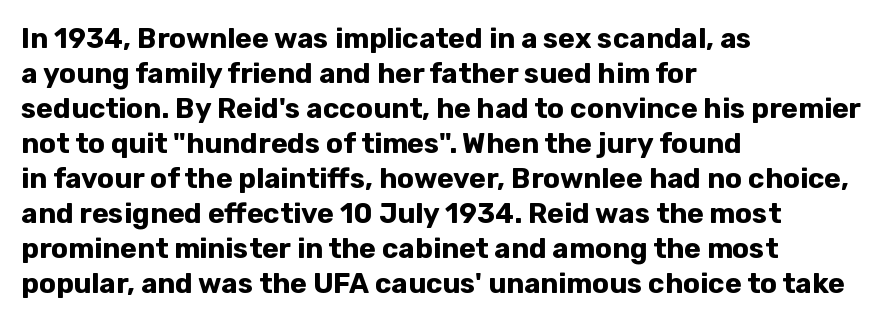
{"serif": "no", "italic": "no", "bold": "yes", "weight": "bold", "width": "normal", "stroke_contrast": "low", "x_height": "medium", "monospaced": "no", "underline": "no", "align": "left", "line_spacing": "normal", "line_spacing_ratio": 1.25, "letter_spacing": "normal", "letter_spacing_em": 0.0, "glyph_px": 28}
